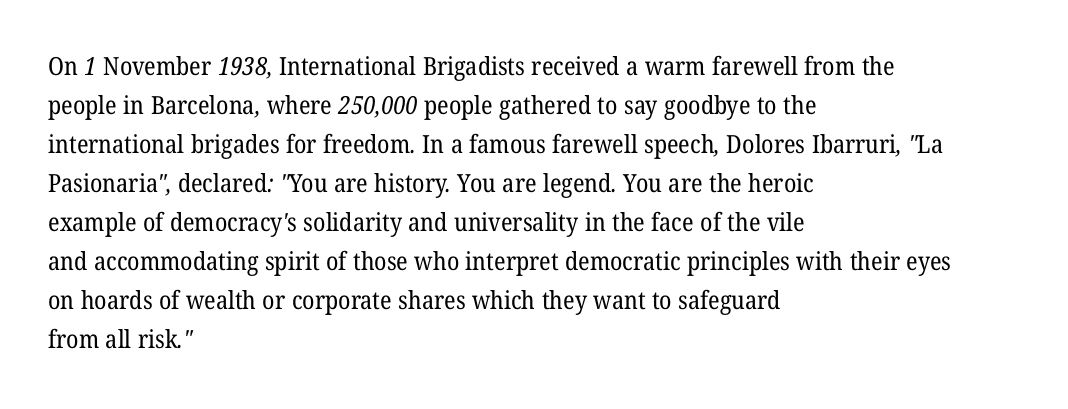
Q: Is the text bold? A: No.
Q: Is the text underlined? A: No.
Q: How is the paragraph aligned? A: Left-aligned.
Q: Is the spacing between letters normal or unusually wide? A: Normal.
Q: Is the spacing between lines tight, normal or loose? A: Normal.
